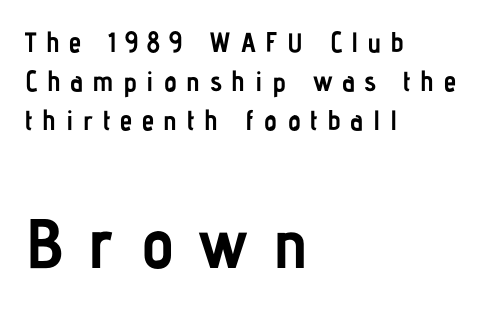
You could not count columns in this text — the font is proportionally spaced. The specimen reads as upright at a glance. Every letter is thick-stroked: bold, no question. The type is letterspaced generously, with wide tracking. The passage shown stacks its lines at a standard gap.
